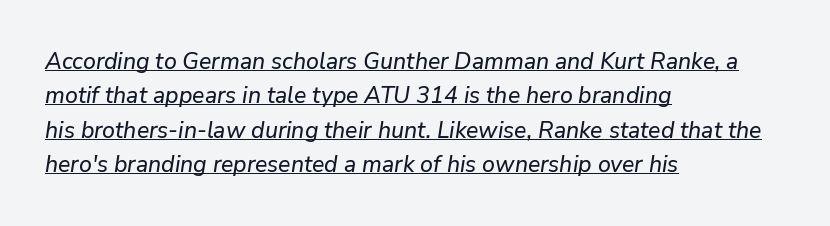
A student would call this left alignment; a typographer would say flush left, rag right. This sample uses plain, unmodified letter spacing. These characters rest on top of a visible drawn line. The letters are slanted; this is an italic face.
